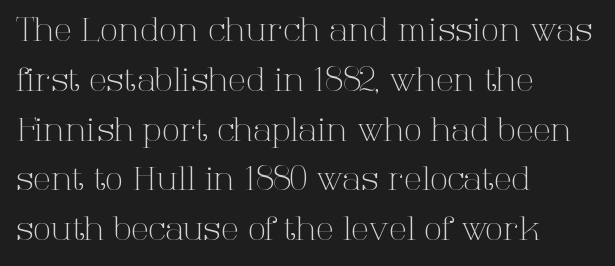
{"serif": "yes", "italic": "no", "bold": "no", "weight": "light", "width": "normal", "stroke_contrast": "high", "x_height": "medium", "monospaced": "no", "underline": "no", "align": "left", "line_spacing": "normal", "line_spacing_ratio": 1.51, "letter_spacing": "normal", "letter_spacing_em": 0.0, "glyph_px": 33}
